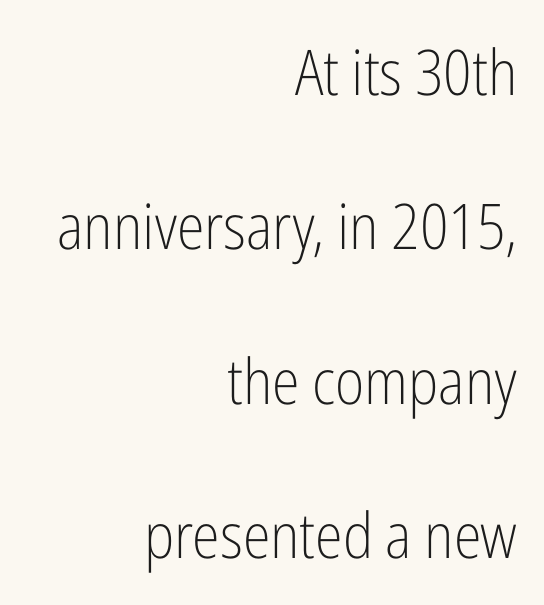
Q: Is the text bold? A: No.
Q: Is the text italic (slanted)? A: No, it is upright.
Q: Is the typeface a serif or a sans-serif typeface? A: Sans-serif.
Q: Is the text underlined? A: No.
Q: How is the paragraph aligned? A: Right-aligned.
Q: Is the spacing between letters normal or unusually wide? A: Normal.
Q: Is the spacing between lines tight, normal or loose? A: Loose.
Q: Width (condensed, normal, or wide)? A: Condensed.
Q: Stroke contrast? A: Low.
Q: x-height? A: Medium.
Q: Monospaced? A: No.
